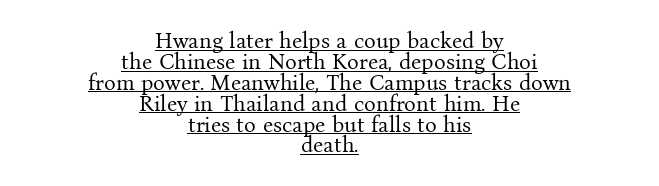
The image shows 22 px text type, upright; set centered, tight line spacing (0.95x), normal letter spacing, underlined.
